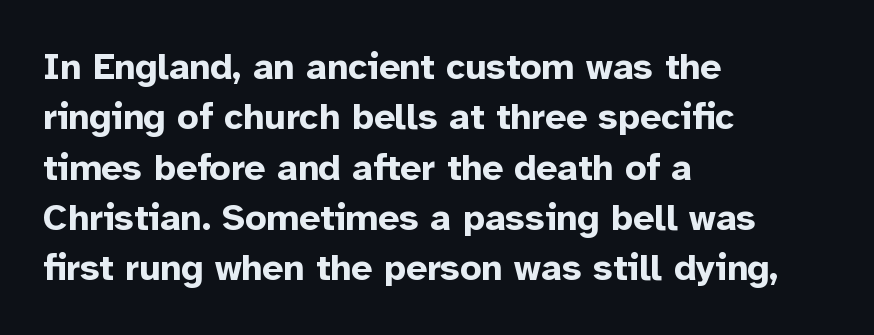
Q: Is the text bold? A: Yes.
Q: Is the text italic (slanted)? A: No, it is upright.
Q: Is the typeface a serif or a sans-serif typeface? A: Sans-serif.
Q: Is the text underlined? A: No.
Q: How is the paragraph aligned? A: Left-aligned.
Q: Is the spacing between letters normal or unusually wide? A: Normal.
Q: Is the spacing between lines tight, normal or loose? A: Normal.
Q: Width (condensed, normal, or wide)? A: Normal.
Q: Stroke contrast? A: Low.
Q: x-height? A: Medium.
Q: Monospaced? A: No.
